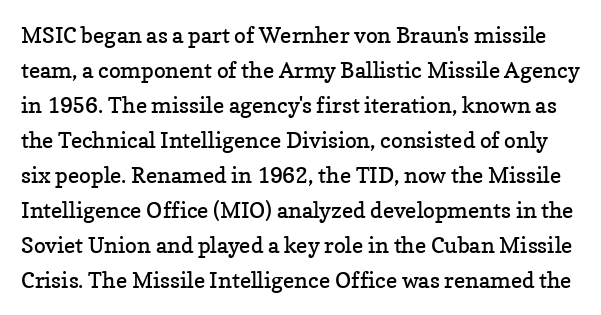
Clear beneath every line of the passage. These lines keep a tight, regular rhythm from letter to letter. No extra ink here — the face is not bold. Rendered with straight, roman letterforms.
